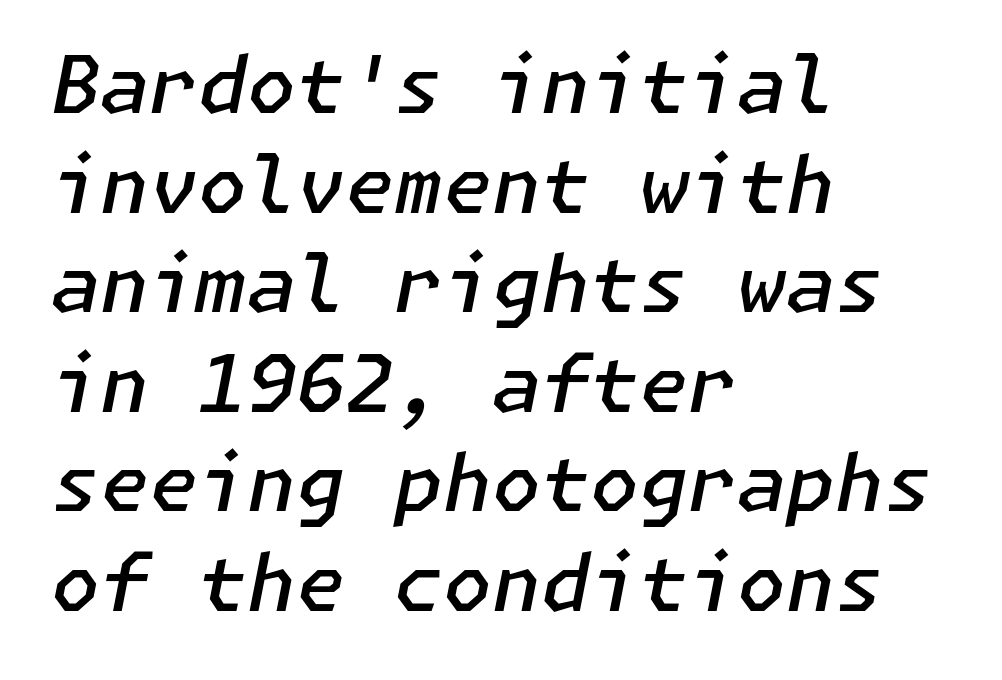
The lines are quadded left. Words appear dense and cohesive because spacing is normal. Compared with an ordinary text face, these strokes are moderately heavier — a semibold. The glyphs are unaccompanied by any horizontal stroke below them. The rendering applies a slant to the glyphs. Compared with typical paragraphs, the rows here are spaced about the same.
